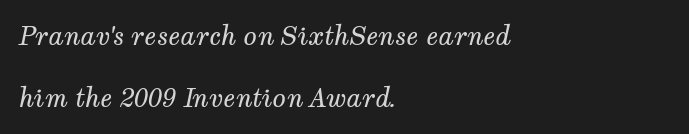
Summary of vertical rhythm: relaxed, with wide interline spacing. This sample uses an oblique cut, with every glyph tilted off the vertical. Weight: regular or lighter. This rendering uses left alignment, leaving the right contour irregular. Clear beneath every line of the passage.
